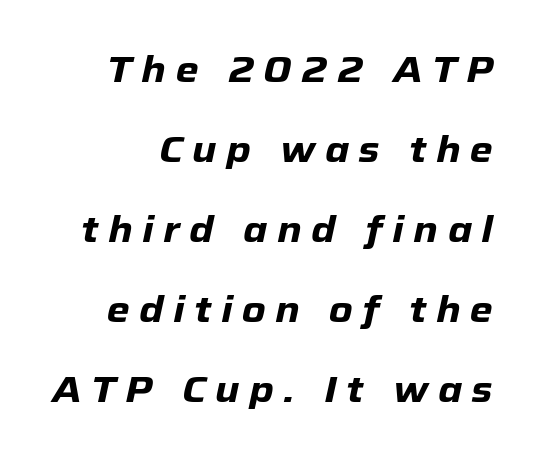
This sample trades compactness for vertical openness between lines. Decoration check: the copy has no underline. A dark, heavy texture on the line: the type is bold. Observe the wide spacing: letters keep a clear distance from each other. The rendering applies a slant to the glyphs.
